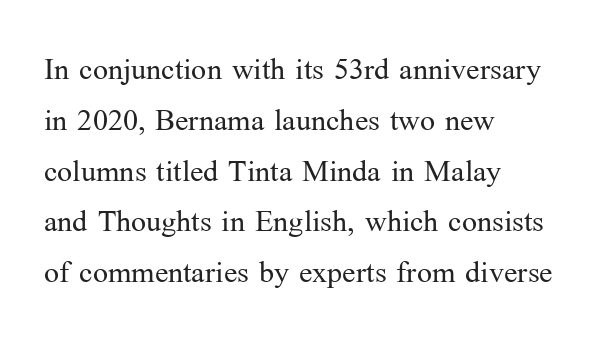
Q: Is the text bold? A: No.
Q: Is the text italic (slanted)? A: No, it is upright.
Q: Is the typeface a serif or a sans-serif typeface? A: Serif.
Q: Is the text underlined? A: No.
Q: How is the paragraph aligned? A: Left-aligned.
Q: Is the spacing between letters normal or unusually wide? A: Normal.
Q: Is the spacing between lines tight, normal or loose? A: Normal.
Q: Width (condensed, normal, or wide)? A: Normal.
Q: Stroke contrast? A: Medium.
Q: x-height? A: Medium.
Q: Monospaced? A: No.
